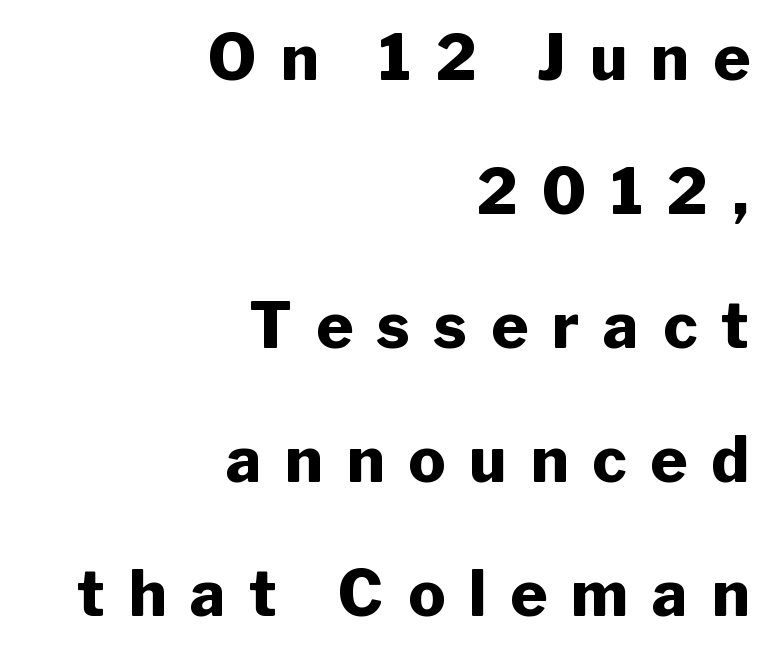
Q: Is the text bold? A: Yes.
Q: Is the text italic (slanted)? A: No, it is upright.
Q: Is the typeface a serif or a sans-serif typeface? A: Sans-serif.
Q: Is the text underlined? A: No.
Q: How is the paragraph aligned? A: Right-aligned.
Q: Is the spacing between letters normal or unusually wide? A: Unusually wide.
Q: Is the spacing between lines tight, normal or loose? A: Loose.
Q: Width (condensed, normal, or wide)? A: Normal.
Q: Stroke contrast? A: Low.
Q: x-height? A: Medium.
Q: Monospaced? A: No.
